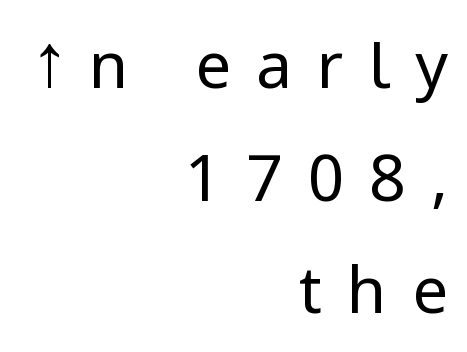
The image shows 64 px regular-weight sans-serif type, upright; set right-aligned, line spacing 1.76x, unusually wide letter spacing (+0.39 em), not underlined; low stroke contrast and a medium x-height.
